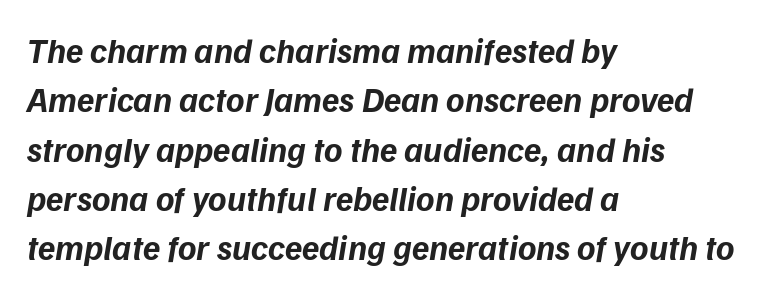
The image shows 35 px bold type, italic (leaning right); set left-aligned, normal line spacing (1.41x), normal letter spacing, not underlined; low stroke contrast and a medium x-height.
